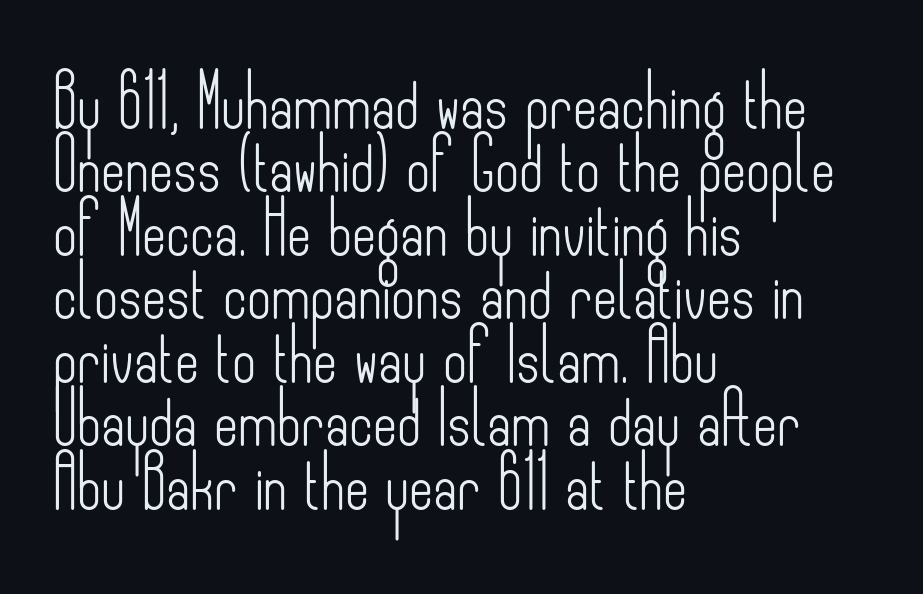
The image shows 52 px light, condensed sans-serif type, upright; set left-aligned, line spacing 1.22x, normal letter spacing, not underlined; low stroke contrast and a small x-height.
